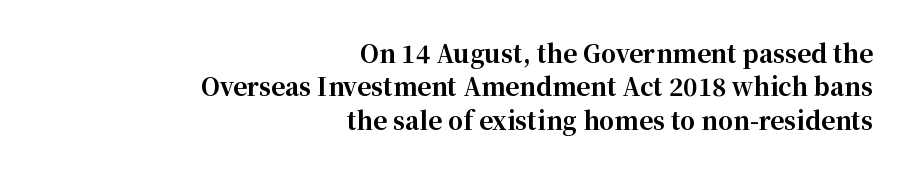
{"italic": "no", "bold": "yes", "underline": "no", "align": "right", "line_spacing": "normal", "line_spacing_ratio": 1.39, "letter_spacing": "normal", "letter_spacing_em": 0.0, "glyph_px": 24}
